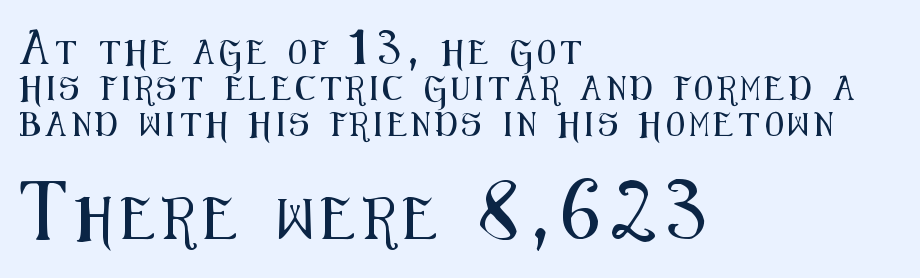
Someone cranked the tracking dial way up on this one. Line spacing here is normal. The composition opens small and finishes big. Alignment: flush left.
